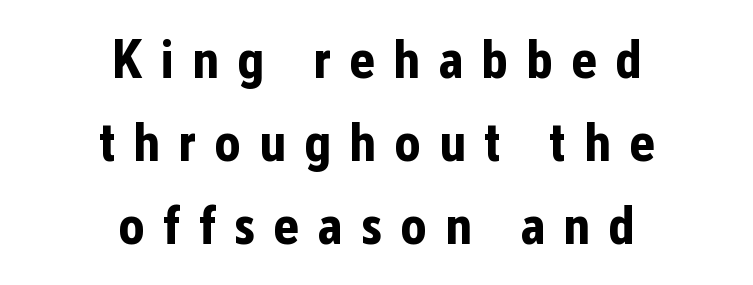
Q: Is the text bold? A: Yes.
Q: Is the text italic (slanted)? A: No, it is upright.
Q: Is the typeface a serif or a sans-serif typeface? A: Sans-serif.
Q: Is the text underlined? A: No.
Q: How is the paragraph aligned? A: Centered.
Q: Is the spacing between letters normal or unusually wide? A: Unusually wide.
Q: Is the spacing between lines tight, normal or loose? A: Normal.
Q: Width (condensed, normal, or wide)? A: Condensed.
Q: Stroke contrast? A: Low.
Q: x-height? A: Medium.
Q: Monospaced? A: No.
